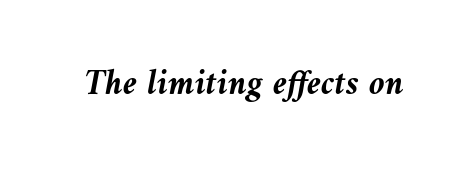
{"italic": "yes", "lean": "left", "slant_degrees": 10, "bold": "yes", "weight": "semibold", "width": "normal", "stroke_contrast": "medium", "x_height": "medium", "monospaced": "no", "underline": "no", "letter_spacing": "normal", "letter_spacing_em": 0.0, "glyph_px": 36}
